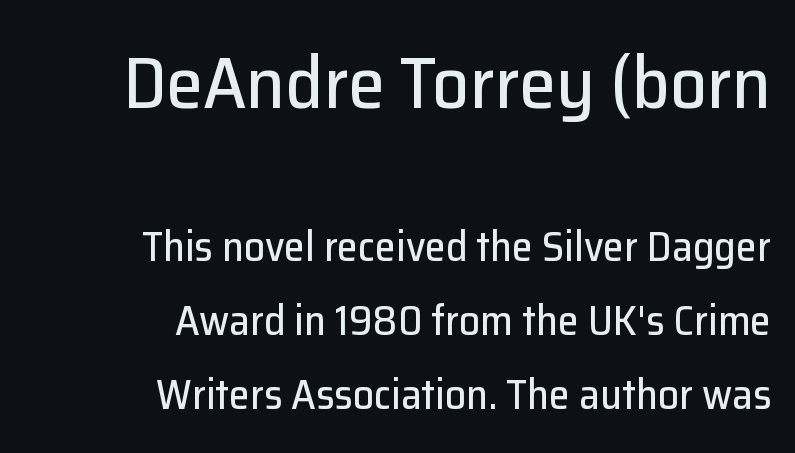
{"serif": "no", "italic": "no", "width": "normal", "stroke_contrast": "low", "x_height": "medium", "monospaced": "no", "underline": "no", "align": "right", "line_spacing_ratio": 1.76, "letter_spacing": "normal", "letter_spacing_em": 0.0, "larger_block": "first", "size_ratio": 1.76, "glyph_px": 74}
